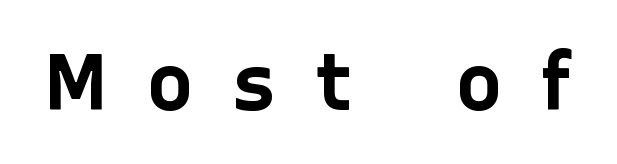
Q: Is the text bold? A: Yes.
Q: Is the text italic (slanted)? A: No, it is upright.
Q: Is the typeface a serif or a sans-serif typeface? A: Sans-serif.
Q: Is the text underlined? A: No.
Q: Is the spacing between letters normal or unusually wide? A: Unusually wide.
Q: Width (condensed, normal, or wide)? A: Normal.
Q: Stroke contrast? A: Low.
Q: x-height? A: Medium.
Q: Monospaced? A: No.
